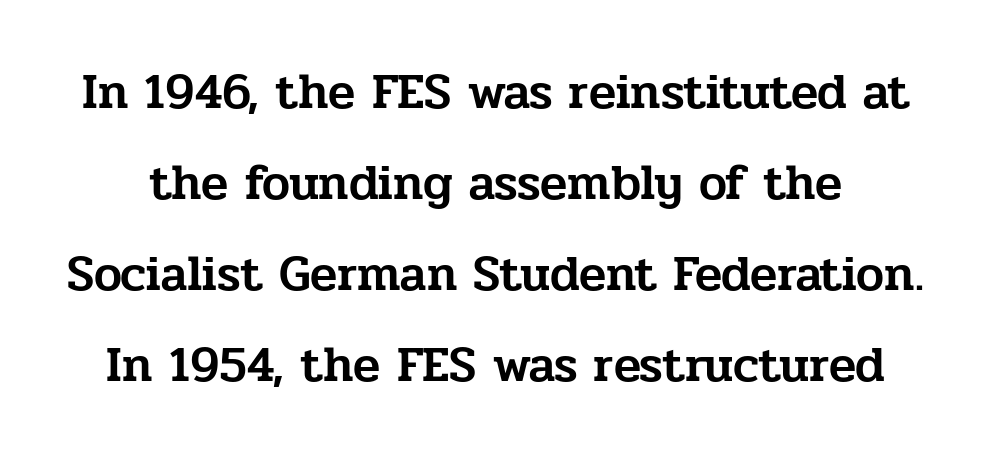
{"serif": "yes", "italic": "no", "width": "normal", "stroke_contrast": "low", "x_height": "medium", "monospaced": "no", "underline": "no", "line_spacing_ratio": 1.82, "letter_spacing": "normal", "letter_spacing_em": 0.0, "glyph_px": 50}
